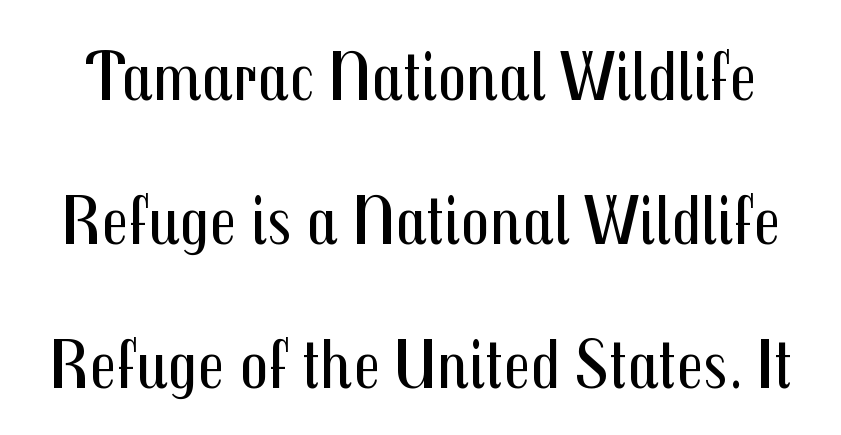
Q: Is the text bold? A: No.
Q: Is the text italic (slanted)? A: No, it is upright.
Q: Is the typeface a serif or a sans-serif typeface? A: Sans-serif.
Q: Is the text underlined? A: No.
Q: Is the spacing between letters normal or unusually wide? A: Normal.
Q: Is the spacing between lines tight, normal or loose? A: Loose.
Q: Width (condensed, normal, or wide)? A: Condensed.
Q: Stroke contrast? A: Medium.
Q: x-height? A: Medium.
Q: Monospaced? A: No.
